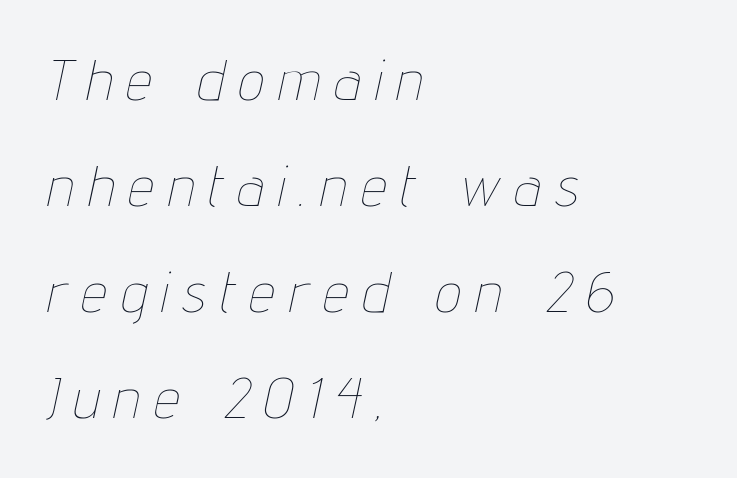
A classic flush-left, rag-right setting is used for this passage. You could not count columns in this text — the font is proportionally spaced. There's an unmistakable incline to the writing here. Weight: in the light-to-regular range. This rendering widens character spacing well past its baseline value.
